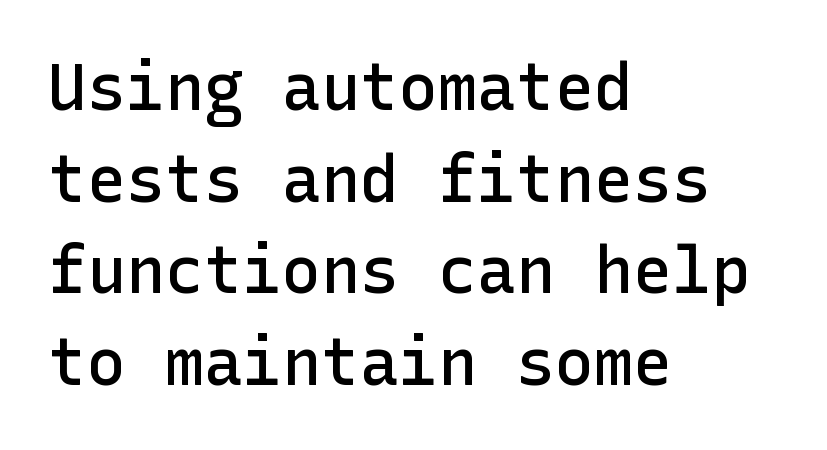
{"serif": "no", "italic": "no", "bold": "semi", "weight": "semibold", "width": "normal", "stroke_contrast": "low", "x_height": "medium", "underline": "no", "align": "left", "line_spacing": "normal", "line_spacing_ratio": 1.41, "letter_spacing": "normal", "letter_spacing_em": 0.0, "glyph_px": 65}
